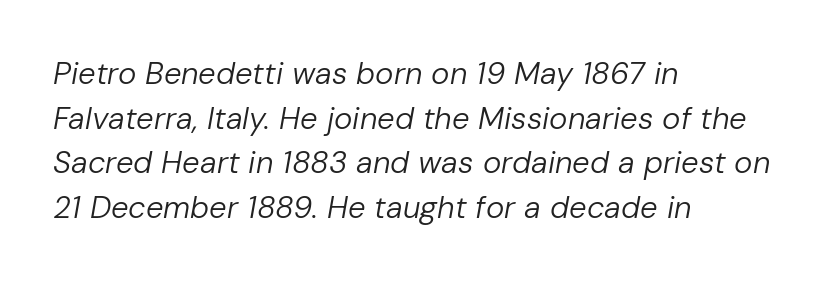
Q: Is the text bold? A: No.
Q: Is the text italic (slanted)? A: Yes, it leans right by about 10 degrees.
Q: Is the text underlined? A: No.
Q: How is the paragraph aligned? A: Left-aligned.
Q: Is the spacing between letters normal or unusually wide? A: Normal.
Q: Is the spacing between lines tight, normal or loose? A: Normal.
Q: Width (condensed, normal, or wide)? A: Normal.
Q: Stroke contrast? A: Low.
Q: x-height? A: Medium.
Q: Monospaced? A: No.
